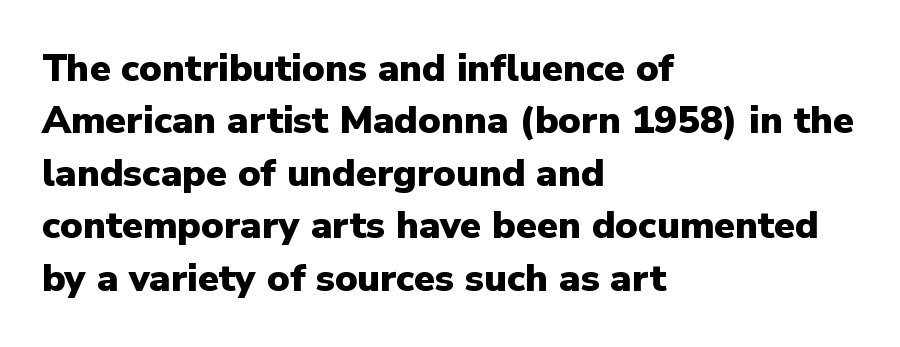
{"serif": "no", "italic": "no", "bold": "yes", "weight": "heavy", "width": "normal", "stroke_contrast": "low", "x_height": "medium", "monospaced": "no", "underline": "no", "align": "left", "line_spacing": "normal", "line_spacing_ratio": 1.38, "letter_spacing": "normal", "letter_spacing_em": 0.0, "glyph_px": 38}
